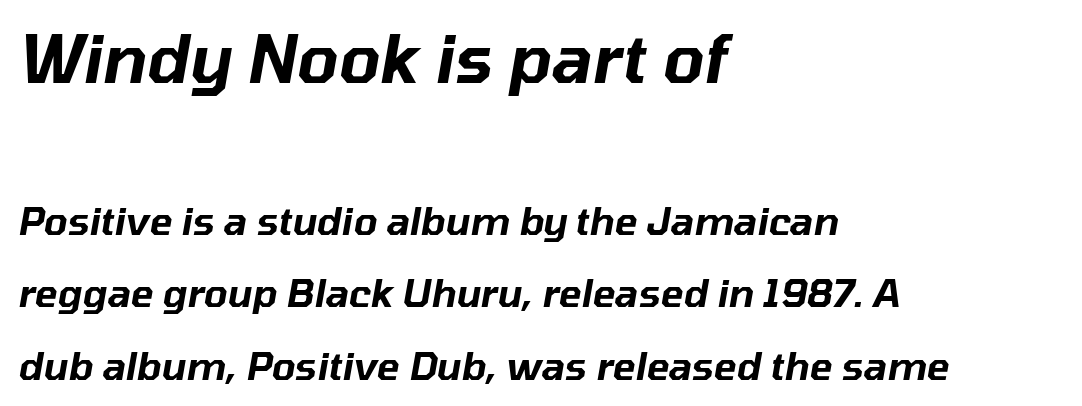
The image shows 66 px text type, italic (leaning right); set left-aligned, loose line spacing (1.92x), normal letter spacing, not underlined; the first (top) block is 1.74x larger; low stroke contrast and a medium x-height.
